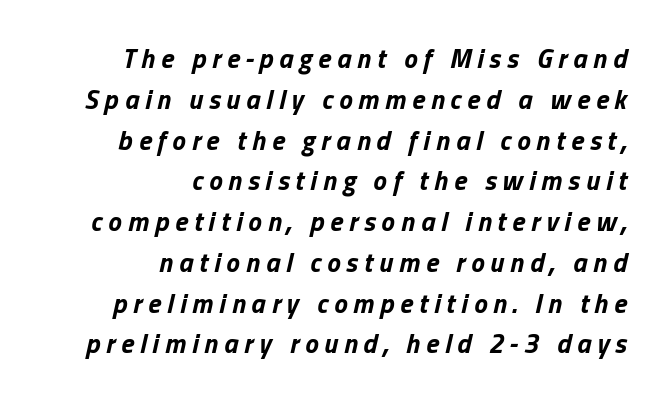
Set as a true bold cut, around the 700 mark. Descenders are the only things crossing below the line. Rows of type keep a routine distance in the vertical direction. All the whitespace from short lines collects on the left. Display-style spreading of the glyphs; the letterfit is very open.
